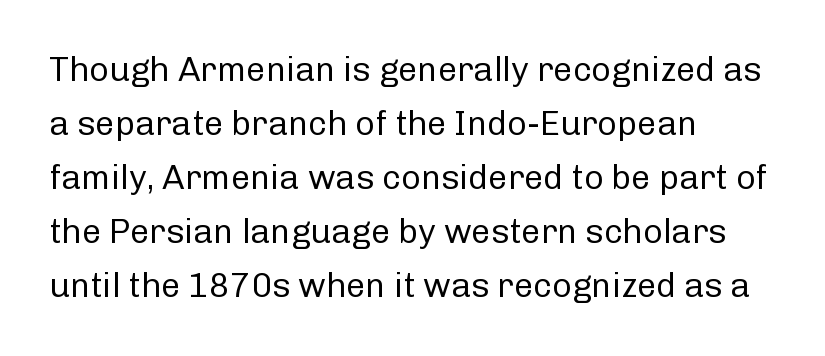
Q: Is the text bold? A: No.
Q: Is the text italic (slanted)? A: No, it is upright.
Q: Is the typeface a serif or a sans-serif typeface? A: Sans-serif.
Q: Is the text underlined? A: No.
Q: How is the paragraph aligned? A: Left-aligned.
Q: Is the spacing between letters normal or unusually wide? A: Normal.
Q: Is the spacing between lines tight, normal or loose? A: Normal.
Q: Width (condensed, normal, or wide)? A: Normal.
Q: Stroke contrast? A: Low.
Q: x-height? A: Medium.
Q: Monospaced? A: No.
